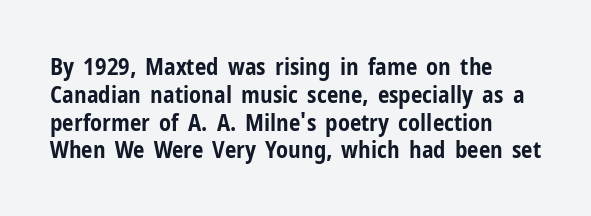
{"italic": "no", "bold": "yes", "underline": "no", "line_spacing_ratio": 1.21, "letter_spacing": "normal", "letter_spacing_em": 0.0, "glyph_px": 23}
